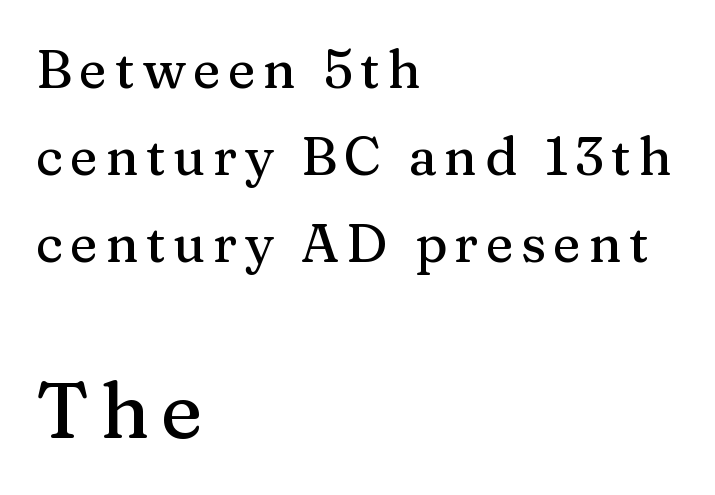
{"serif": "yes", "italic": "no", "width": "normal", "stroke_contrast": "medium", "x_height": "medium", "monospaced": "no", "underline": "no", "align": "left", "line_spacing": "normal", "line_spacing_ratio": 1.64, "larger_block": "second", "size_ratio": 1.49, "glyph_px": 79}
